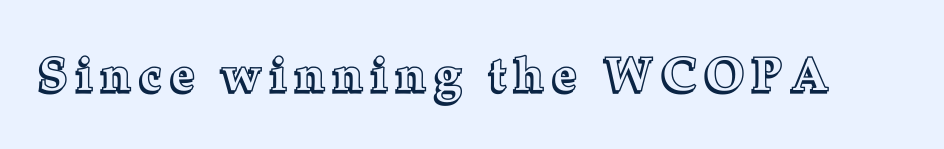
Q: Is the text italic (slanted)? A: No, it is upright.
Q: Is the text underlined? A: No.
Q: Is the spacing between letters normal or unusually wide? A: Unusually wide.
Q: Width (condensed, normal, or wide)? A: Normal.
Q: x-height? A: Medium.
Q: Monospaced? A: No.
